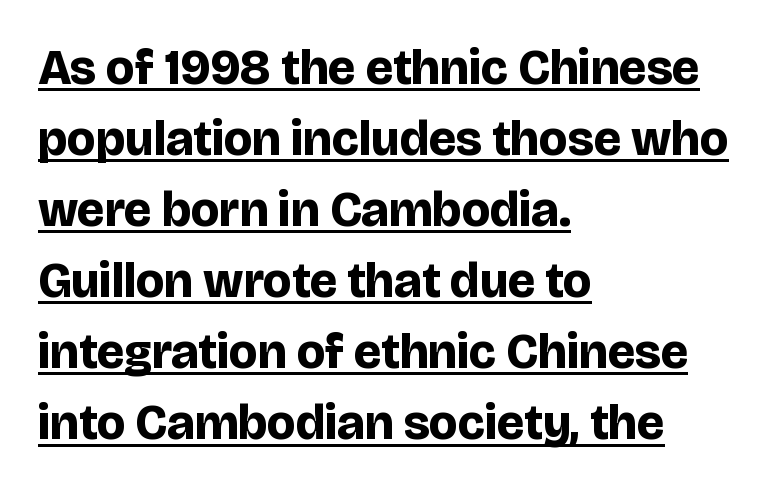
{"serif": "no", "italic": "no", "bold": "yes", "weight": "bold", "width": "normal", "stroke_contrast": "low", "x_height": "large", "monospaced": "no", "underline": "yes", "align": "left", "line_spacing": "normal", "line_spacing_ratio": 1.45, "letter_spacing": "normal", "letter_spacing_em": 0.0, "glyph_px": 49}
